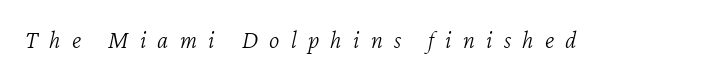
Q: Is the text bold? A: No.
Q: Is the text italic (slanted)? A: Yes, it leans right by about 12 degrees.
Q: Is the text underlined? A: No.
Q: Is the spacing between letters normal or unusually wide? A: Unusually wide.
